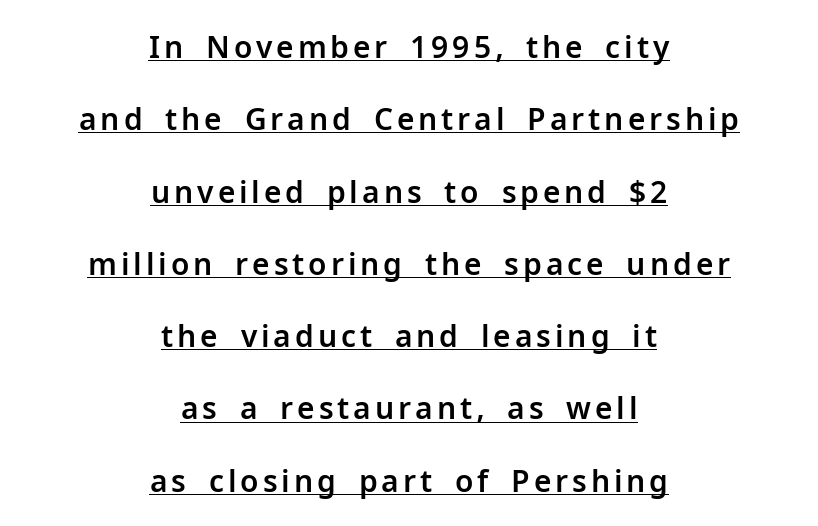
Q: Is the text italic (slanted)? A: No, it is upright.
Q: Is the typeface a serif or a sans-serif typeface? A: Sans-serif.
Q: Is the text underlined? A: Yes.
Q: How is the paragraph aligned? A: Centered.
Q: Is the spacing between lines tight, normal or loose? A: Loose.
Q: Width (condensed, normal, or wide)? A: Normal.
Q: Stroke contrast? A: Low.
Q: x-height? A: Medium.
Q: Monospaced? A: No.
